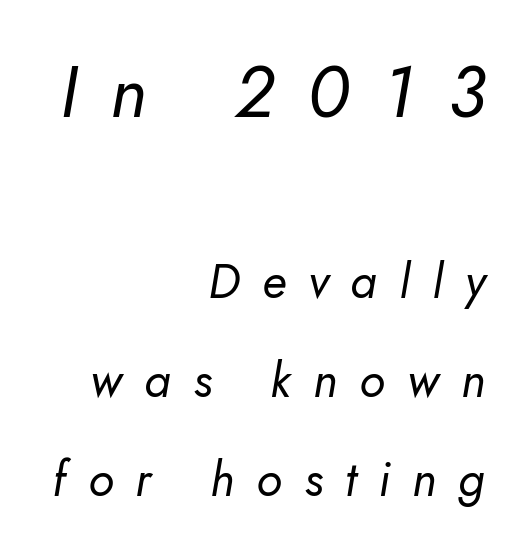
Q: Is the text bold? A: No.
Q: Is the typeface a serif or a sans-serif typeface? A: Sans-serif.
Q: Is the text underlined? A: No.
Q: How is the paragraph aligned? A: Right-aligned.
Q: Is the spacing between letters normal or unusually wide? A: Unusually wide.
Q: Is the spacing between lines tight, normal or loose? A: Loose.
Q: Which block of text is set in a larger size, the first (top) or the second (bottom)? A: The first (top) one.
Q: Width (condensed, normal, or wide)? A: Normal.
Q: Stroke contrast? A: Low.
Q: x-height? A: Small.
Q: Monospaced? A: No.
